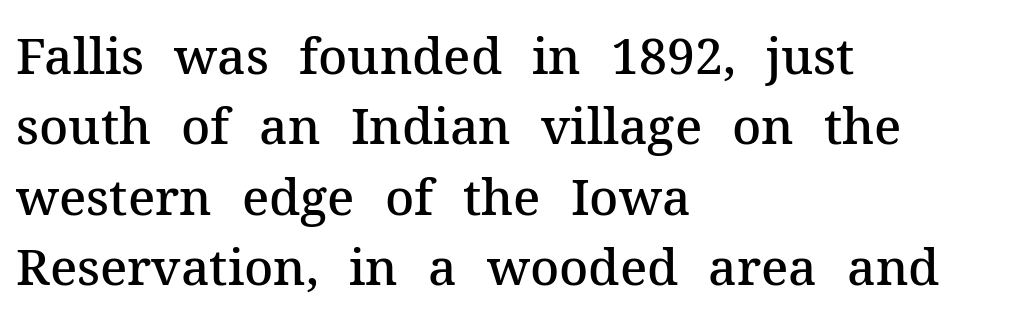
{"serif": "yes", "italic": "no", "bold": "semi", "weight": "semibold", "width": "normal", "stroke_contrast": "medium", "x_height": "medium", "monospaced": "no", "underline": "no", "align": "left", "line_spacing": "normal", "line_spacing_ratio": 1.41, "letter_spacing": "normal", "letter_spacing_em": 0.0, "glyph_px": 50}
